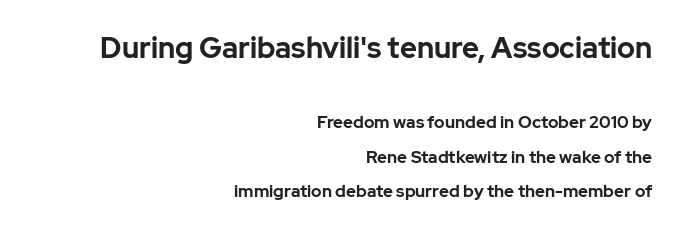
{"serif": "no", "italic": "no", "bold": "yes", "weight": "bold", "width": "normal", "stroke_contrast": "low", "x_height": "medium", "monospaced": "no", "underline": "no", "align": "right", "line_spacing": "loose", "line_spacing_ratio": 2.03, "letter_spacing": "normal", "letter_spacing_em": 0.0, "larger_block": "first", "size_ratio": 1.71, "glyph_px": 29}
